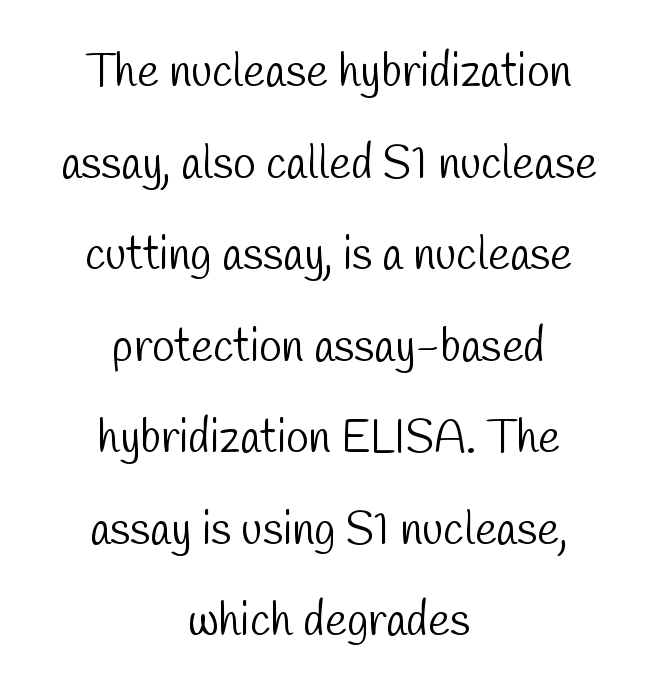
Q: Is the text bold? A: No.
Q: Is the typeface a serif or a sans-serif typeface? A: Sans-serif.
Q: Is the text underlined? A: No.
Q: How is the paragraph aligned? A: Centered.
Q: Is the spacing between letters normal or unusually wide? A: Normal.
Q: Is the spacing between lines tight, normal or loose? A: Loose.
Q: Width (condensed, normal, or wide)? A: Condensed.
Q: Stroke contrast? A: Low.
Q: x-height? A: Medium.
Q: Monospaced? A: No.
